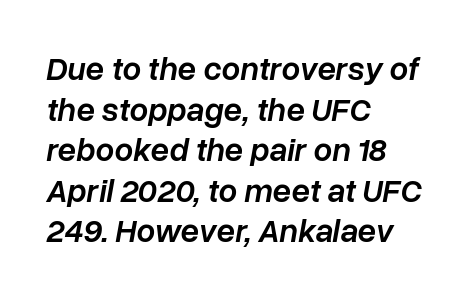
{"italic": "yes", "lean": "right", "slant_degrees": 10, "bold": "semi", "weight": "semibold", "width": "normal", "stroke_contrast": "low", "x_height": "medium", "monospaced": "no", "underline": "no", "align": "left", "line_spacing_ratio": 1.23, "letter_spacing": "normal", "letter_spacing_em": 0.0, "glyph_px": 33}
